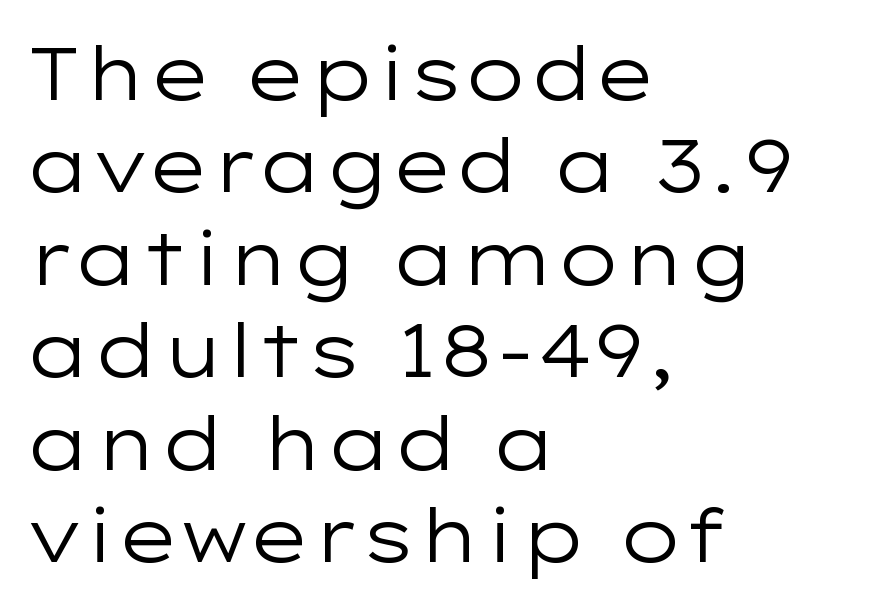
{"serif": "no", "italic": "no", "bold": "no", "weight": "regular", "width": "wide", "stroke_contrast": "low", "x_height": "medium", "monospaced": "no", "underline": "no", "align": "left", "line_spacing": "normal", "line_spacing_ratio": 1.25, "letter_spacing": "normal", "letter_spacing_em": 0.0, "glyph_px": 74}
